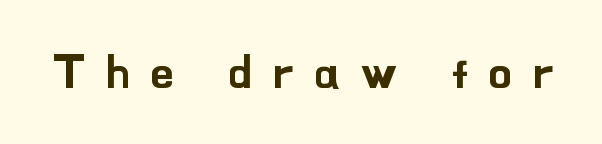
The image shows 47 px sans-serif type, upright; set unusually wide letter spacing (+0.45 em), not underlined; low stroke contrast and a small x-height.
